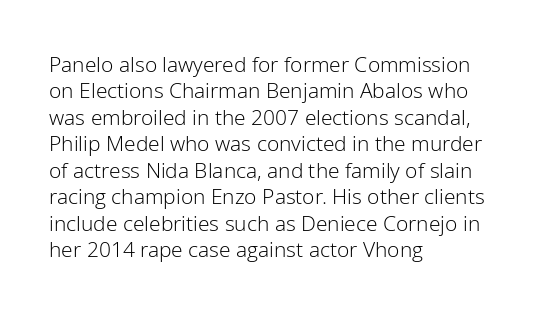
The image shows 21 px text type, upright; set left-aligned, normal line spacing (1.26x), normal letter spacing, not underlined.
